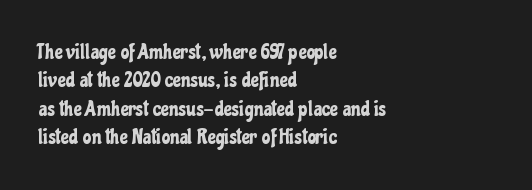
The image shows 22 px text type, upright; set left-aligned, normal line spacing (1.29x), normal letter spacing, not underlined.
